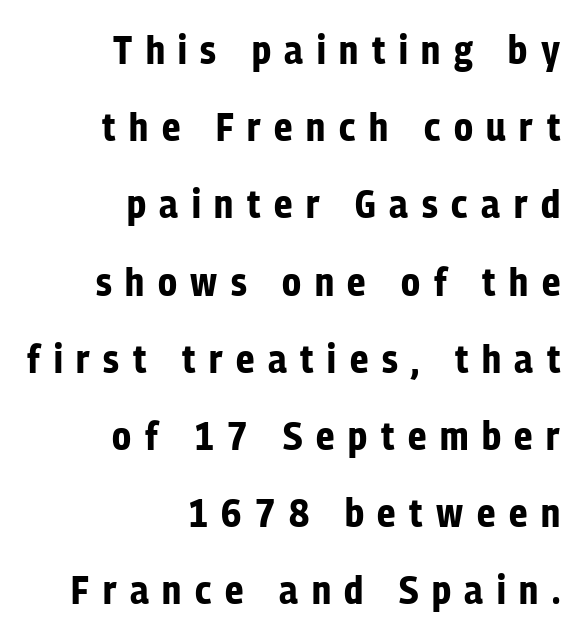
Q: Is the text bold? A: Yes.
Q: Is the text italic (slanted)? A: No, it is upright.
Q: Is the typeface a serif or a sans-serif typeface? A: Sans-serif.
Q: Is the text underlined? A: No.
Q: How is the paragraph aligned? A: Right-aligned.
Q: Is the spacing between letters normal or unusually wide? A: Unusually wide.
Q: Is the spacing between lines tight, normal or loose? A: Loose.
Q: Width (condensed, normal, or wide)? A: Condensed.
Q: Stroke contrast? A: Low.
Q: x-height? A: Medium.
Q: Monospaced? A: No.
